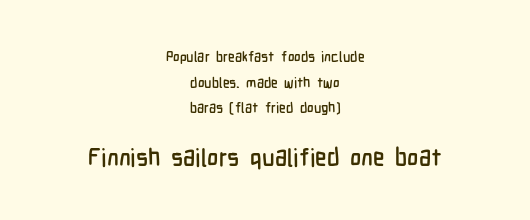
One-word summary of the alignment: center. The zone under the glyphs is completely vacant. The rendering keeps characters at their native spacing. Unlike italic type, these characters show no tilt at all.
